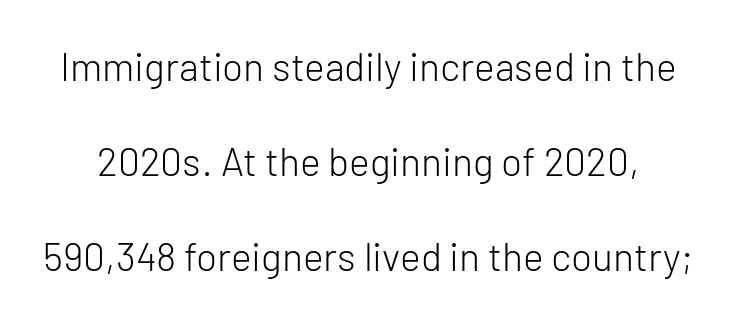
The image shows 39 px light sans-serif type, upright; set loose line spacing (2.43x), normal letter spacing, not underlined; low stroke contrast and a medium x-height.
